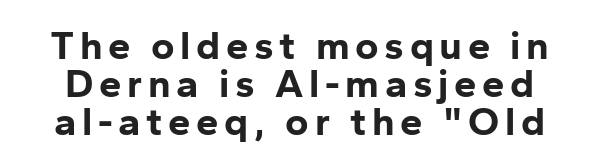
{"serif": "no", "italic": "no", "bold": "yes", "weight": "bold", "width": "normal", "stroke_contrast": "low", "x_height": "medium", "monospaced": "no", "underline": "no", "line_spacing": "tight", "line_spacing_ratio": 0.95, "glyph_px": 40}
